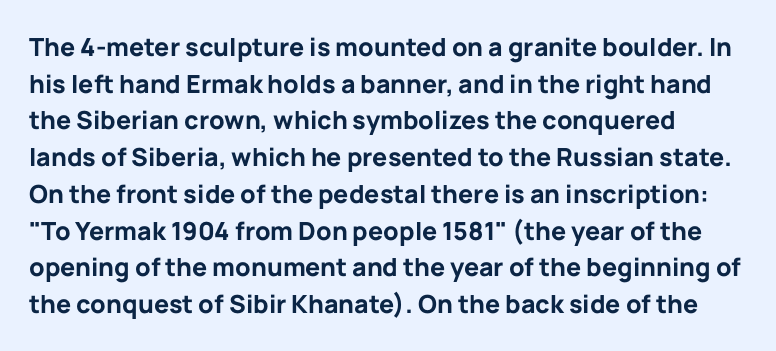
The image shows 25 px bold type, upright; set normal line spacing (1.47x), normal letter spacing, not underlined.
